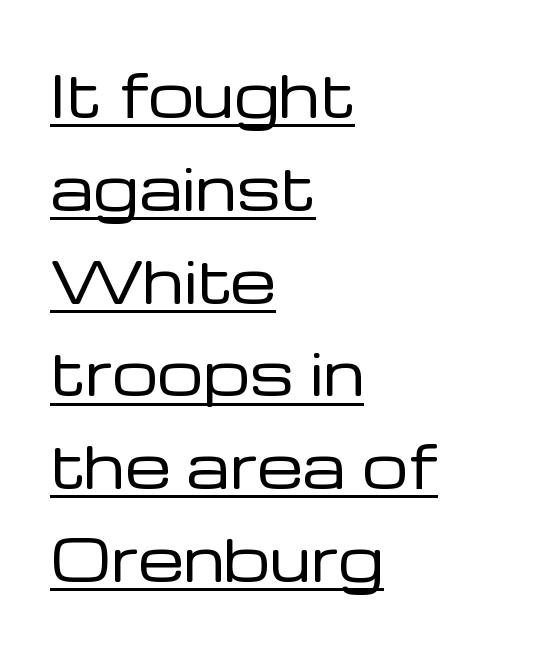
Q: Is the text bold? A: No.
Q: Is the text italic (slanted)? A: No, it is upright.
Q: Is the typeface a serif or a sans-serif typeface? A: Sans-serif.
Q: Is the text underlined? A: Yes.
Q: How is the paragraph aligned? A: Left-aligned.
Q: Is the spacing between letters normal or unusually wide? A: Normal.
Q: Is the spacing between lines tight, normal or loose? A: Normal.
Q: Width (condensed, normal, or wide)? A: Normal.
Q: Stroke contrast? A: Low.
Q: x-height? A: Medium.
Q: Monospaced? A: No.
